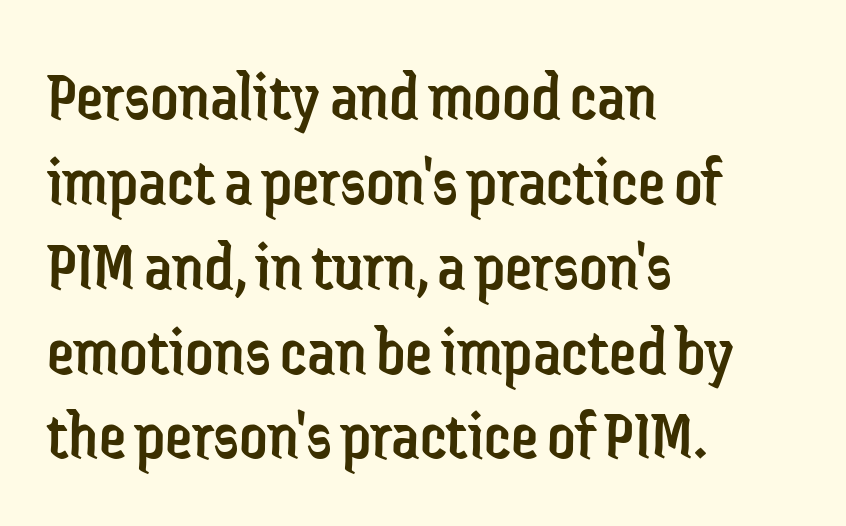
{"serif": "no", "italic": "no", "bold": "no", "weight": "regular", "width": "condensed", "stroke_contrast": "low", "x_height": "medium", "monospaced": "no", "underline": "no", "align": "left", "line_spacing_ratio": 1.23, "letter_spacing": "normal", "letter_spacing_em": 0.0, "glyph_px": 69}
